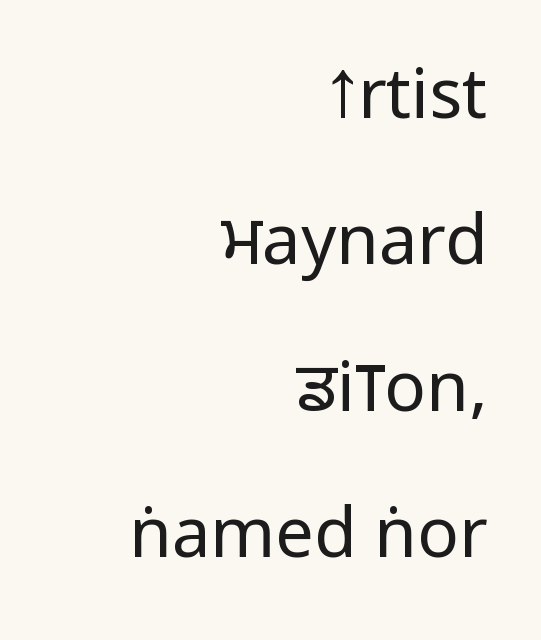
The image shows 69 px regular-weight, condensed sans-serif type, upright; set right-aligned, loose line spacing (2.12x), normal letter spacing, not underlined; low stroke contrast.
